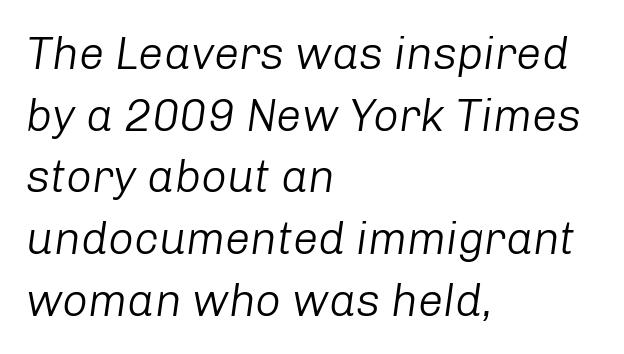
These lines are rendered in a variable-pitch font. Italic: yes, the glyphs are oblique. The rows are spaced the way most documents space them. Characters follow at the spacing the type designer built in.
